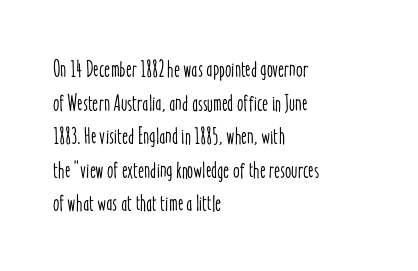
Q: Is the text italic (slanted)? A: No, it is upright.
Q: Is the text underlined? A: No.
Q: How is the paragraph aligned? A: Left-aligned.
Q: Is the spacing between letters normal or unusually wide? A: Normal.
Q: Is the spacing between lines tight, normal or loose? A: Normal.
